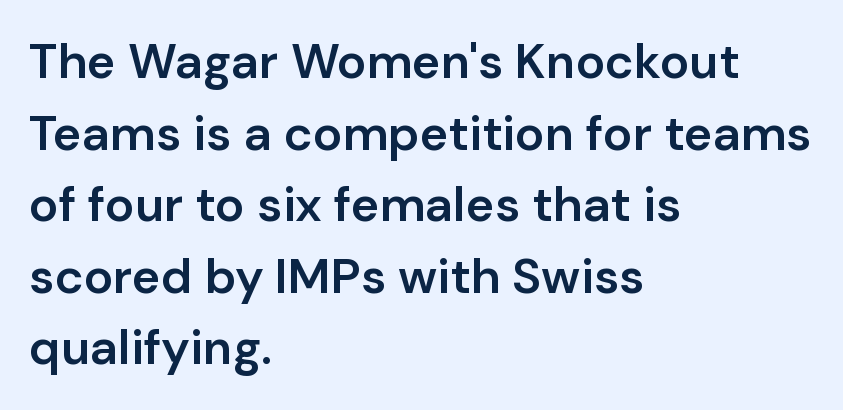
The image shows 49 px semibold sans-serif type, upright; set left-aligned, normal line spacing (1.46x), normal letter spacing, not underlined; low stroke contrast and a medium x-height.
